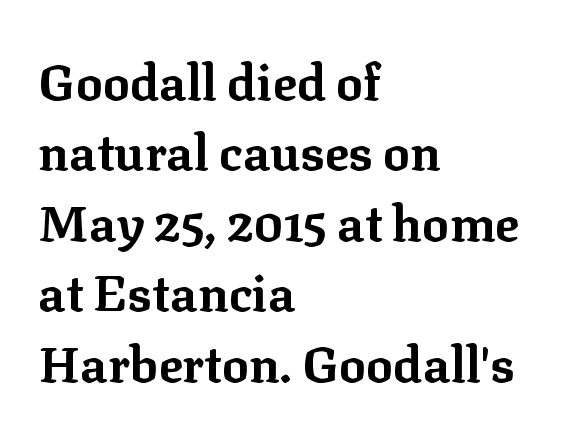
Q: Is the text bold? A: Yes.
Q: Is the text italic (slanted)? A: No, it is upright.
Q: Is the typeface a serif or a sans-serif typeface? A: Serif.
Q: Is the text underlined? A: No.
Q: How is the paragraph aligned? A: Left-aligned.
Q: Is the spacing between letters normal or unusually wide? A: Normal.
Q: Is the spacing between lines tight, normal or loose? A: Normal.
Q: Width (condensed, normal, or wide)? A: Normal.
Q: Stroke contrast? A: Low.
Q: x-height? A: Medium.
Q: Monospaced? A: No.
